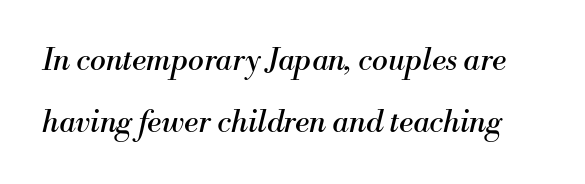
Q: Is the text bold? A: No.
Q: Is the text italic (slanted)? A: Yes, it leans right by about 13 degrees.
Q: Is the typeface a serif or a sans-serif typeface? A: Serif.
Q: Is the text underlined? A: No.
Q: Is the spacing between letters normal or unusually wide? A: Normal.
Q: Is the spacing between lines tight, normal or loose? A: Loose.
Q: Width (condensed, normal, or wide)? A: Normal.
Q: Stroke contrast? A: Medium.
Q: x-height? A: Small.
Q: Monospaced? A: No.
